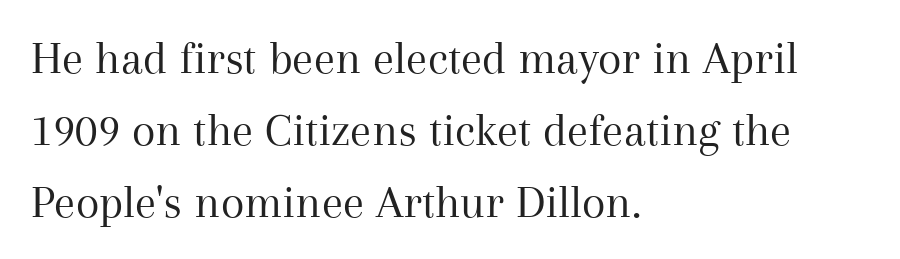
The image shows 48 px regular-weight serif type, upright; set left-aligned, normal line spacing (1.5x), normal letter spacing, not underlined; medium stroke contrast and a medium x-height.
